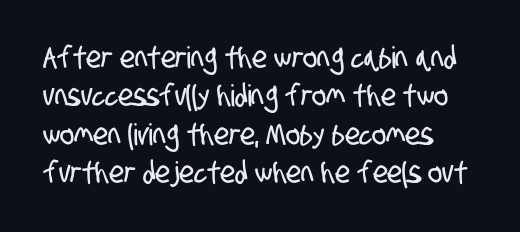
The image shows 30 px condensed sans-serif type; set left-aligned, normal line spacing (1.28x), normal letter spacing, not underlined; low stroke contrast and a large x-height.
